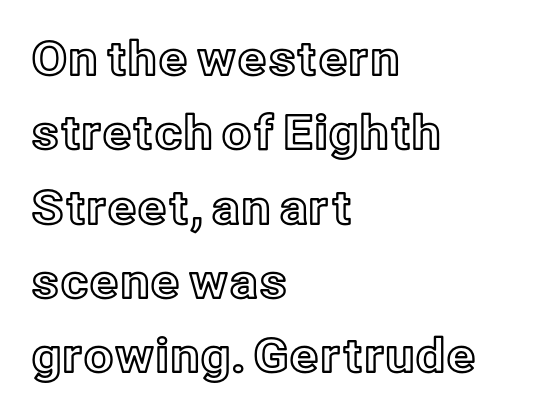
Q: Is the text italic (slanted)? A: No, it is upright.
Q: Is the text underlined? A: No.
Q: How is the paragraph aligned? A: Left-aligned.
Q: Is the spacing between letters normal or unusually wide? A: Normal.
Q: Is the spacing between lines tight, normal or loose? A: Normal.
Q: Width (condensed, normal, or wide)? A: Normal.
Q: x-height? A: Medium.
Q: Monospaced? A: No.
